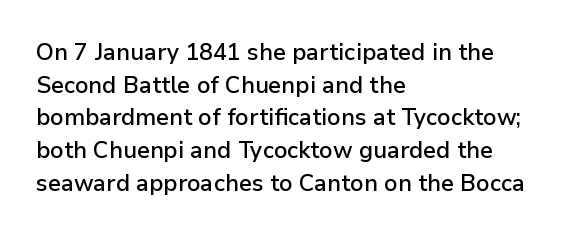
A classic flush-left, rag-right setting is used for this passage. Inter-character spacing is left at the font's built-in metrics. Notice how descenders clear the ascenders below comfortably — that's standard leading. Stroke thickness is moderately raised; the sample reads as semibold. Quick note: underline off.
